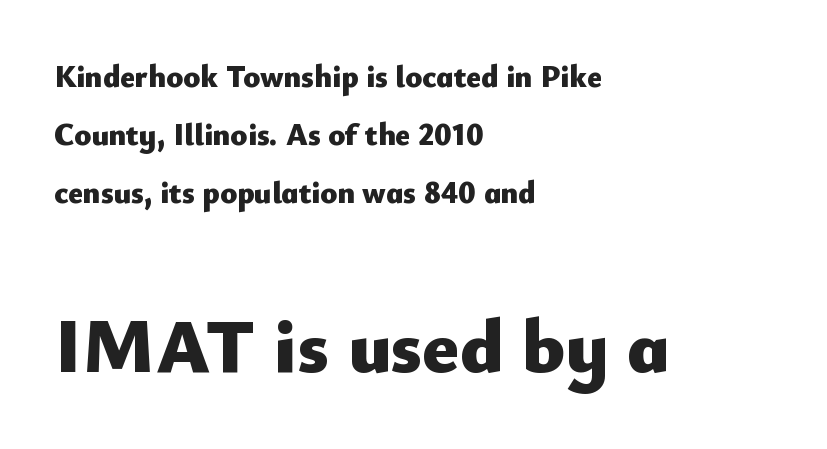
Q: Is the text bold? A: Yes.
Q: Is the text italic (slanted)? A: No, it is upright.
Q: Is the typeface a serif or a sans-serif typeface? A: Sans-serif.
Q: Is the text underlined? A: No.
Q: How is the paragraph aligned? A: Left-aligned.
Q: Is the spacing between letters normal or unusually wide? A: Normal.
Q: Which block of text is set in a larger size, the first (top) or the second (bottom)? A: The second (bottom) one.
Q: Width (condensed, normal, or wide)? A: Normal.
Q: Stroke contrast? A: Low.
Q: x-height? A: Small.
Q: Monospaced? A: No.
